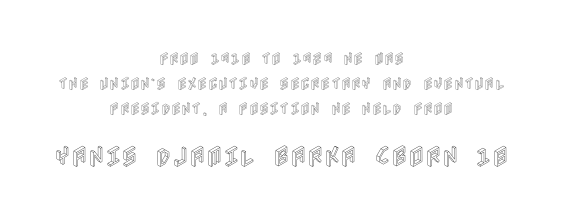
{"italic": "no", "underline": "no", "align": "center", "line_spacing_ratio": 1.77, "letter_spacing": "normal", "letter_spacing_em": 0.0, "larger_block": "second", "size_ratio": 1.64, "glyph_px": 23}
